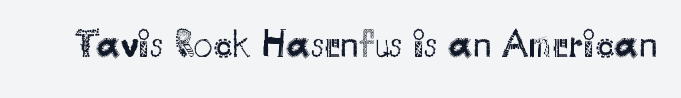
Q: Is the text bold? A: No.
Q: Is the text italic (slanted)? A: No, it is upright.
Q: Is the typeface a serif or a sans-serif typeface? A: Sans-serif.
Q: Is the text underlined? A: No.
Q: Is the spacing between letters normal or unusually wide? A: Normal.
Q: Width (condensed, normal, or wide)? A: Normal.
Q: Stroke contrast? A: Medium.
Q: x-height? A: Small.
Q: Monospaced? A: No.
